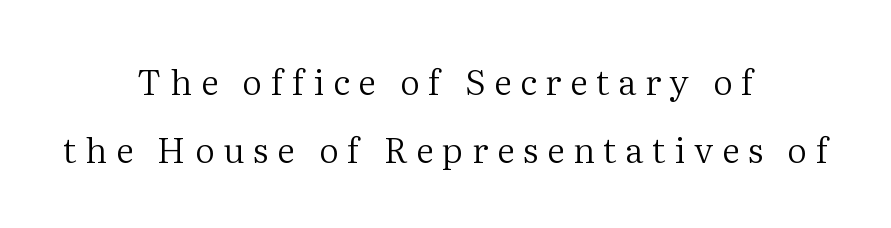
{"serif": "yes", "italic": "no", "bold": "no", "weight": "regular", "width": "normal", "stroke_contrast": "medium", "x_height": "medium", "monospaced": "no", "underline": "no", "align": "center", "line_spacing": "loose", "line_spacing_ratio": 1.95, "letter_spacing": "wide", "letter_spacing_em": 0.25, "glyph_px": 35}
